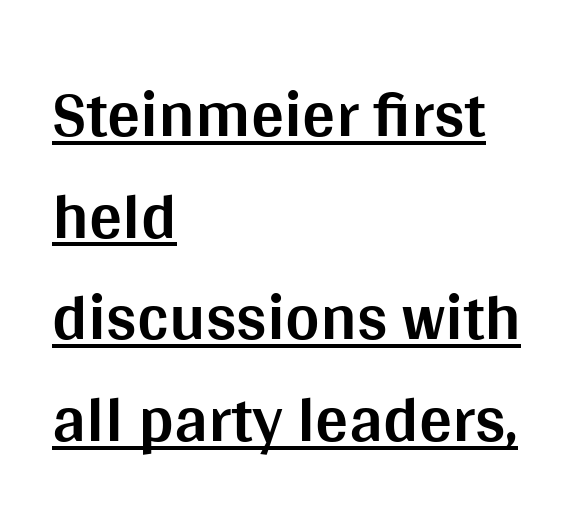
The image shows 66 px bold sans-serif type, upright; set left-aligned, normal line spacing (1.54x), normal letter spacing, underlined; medium stroke contrast and a large x-height.
